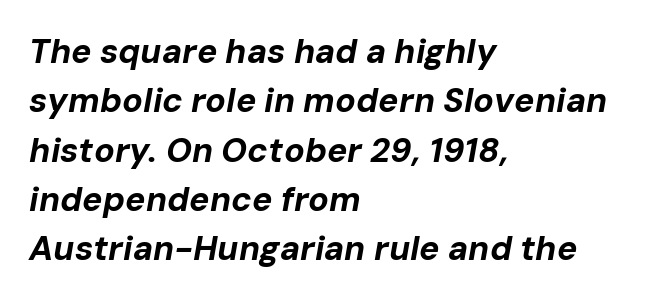
The image shows 34 px bold type, italic (leaning right); set left-aligned, normal line spacing (1.45x), normal letter spacing, not underlined; low stroke contrast and a medium x-height.
